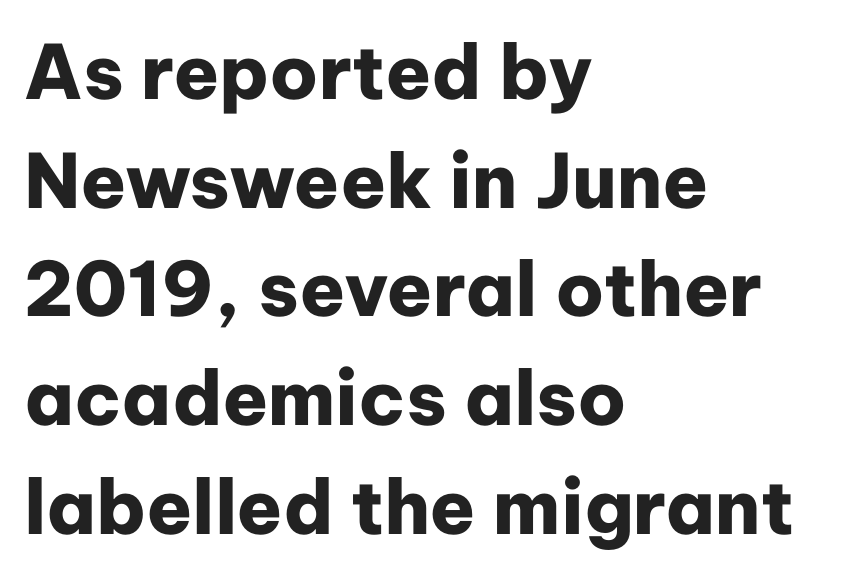
The image shows 75 px heavy sans-serif type, upright; set left-aligned, normal line spacing (1.45x), normal letter spacing, not underlined; low stroke contrast and a medium x-height.
